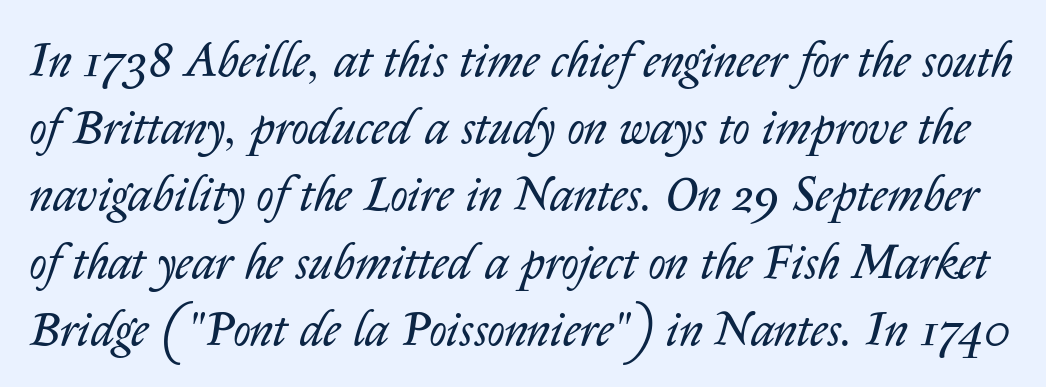
{"italic": "yes", "lean": "right", "slant_degrees": 14, "bold": "no", "weight": "regular", "width": "normal", "stroke_contrast": "low", "x_height": "medium", "monospaced": "no", "underline": "no", "line_spacing": "normal", "line_spacing_ratio": 1.4, "letter_spacing": "normal", "letter_spacing_em": 0.0, "glyph_px": 48}
